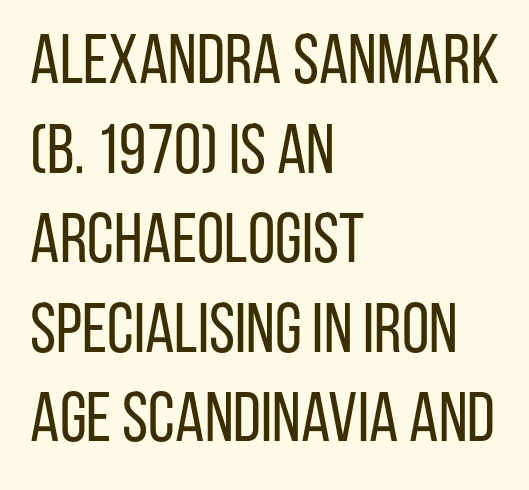
{"serif": "no", "italic": "no", "bold": "no", "weight": "regular", "width": "condensed", "stroke_contrast": "low", "x_height": "large", "monospaced": "no", "underline": "no", "align": "left", "line_spacing": "normal", "line_spacing_ratio": 1.28, "letter_spacing": "normal", "letter_spacing_em": 0.0, "glyph_px": 70}
